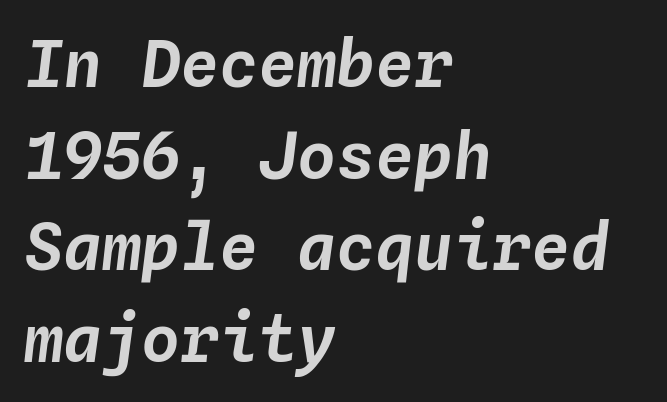
The image shows 65 px text type, italic (leaning right), monospaced; set left-aligned, normal line spacing (1.41x), normal letter spacing, not underlined; low stroke contrast and a medium x-height.
